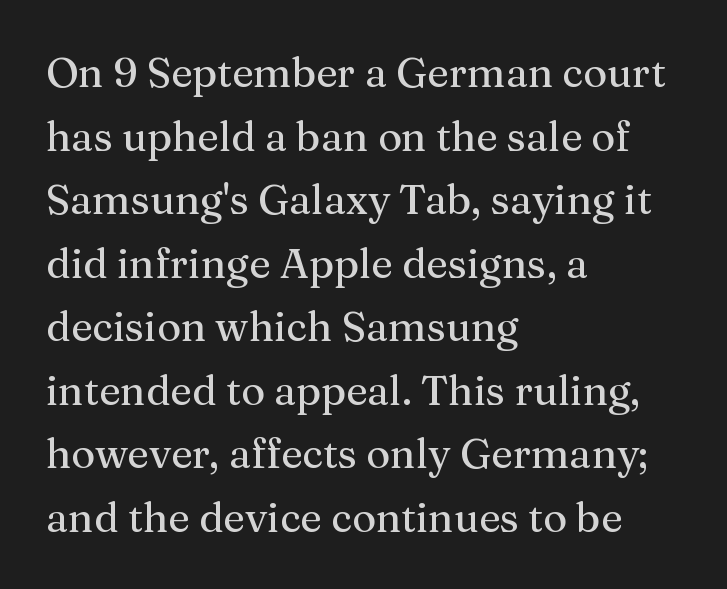
{"serif": "yes", "italic": "no", "width": "normal", "stroke_contrast": "medium", "x_height": "medium", "monospaced": "no", "underline": "no", "align": "left", "line_spacing": "normal", "line_spacing_ratio": 1.55, "letter_spacing": "normal", "letter_spacing_em": 0.0, "glyph_px": 41}
